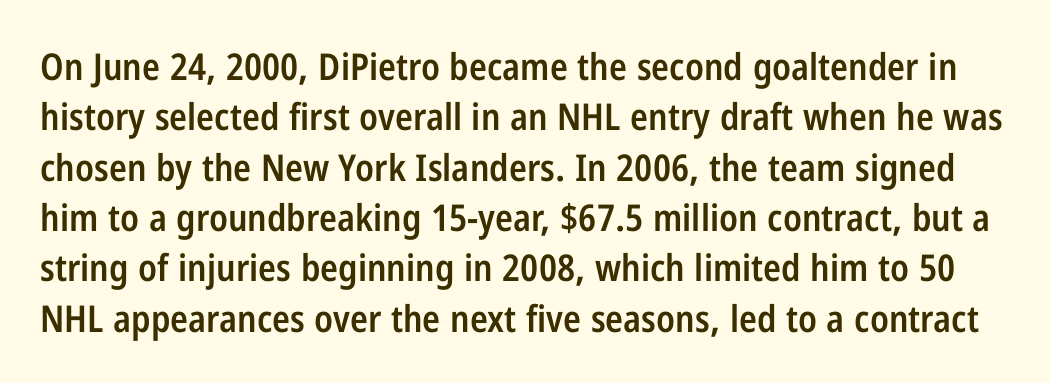
Horizontal bands of white between lines are of average thickness. Weight: semibold (demi). Stroke terminals: plain, sans-serif. Underlining? Definitely not there. Short note: letters normally spaced. Posture: upright roman.
